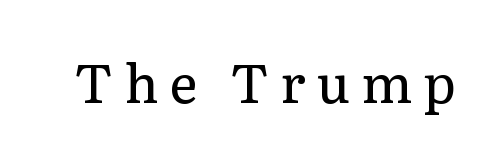
Q: Is the text bold? A: No.
Q: Is the text italic (slanted)? A: No, it is upright.
Q: Is the typeface a serif or a sans-serif typeface? A: Serif.
Q: Is the text underlined? A: No.
Q: Is the spacing between letters normal or unusually wide? A: Unusually wide.
Q: Width (condensed, normal, or wide)? A: Normal.
Q: Stroke contrast? A: Low.
Q: x-height? A: Medium.
Q: Monospaced? A: No.
